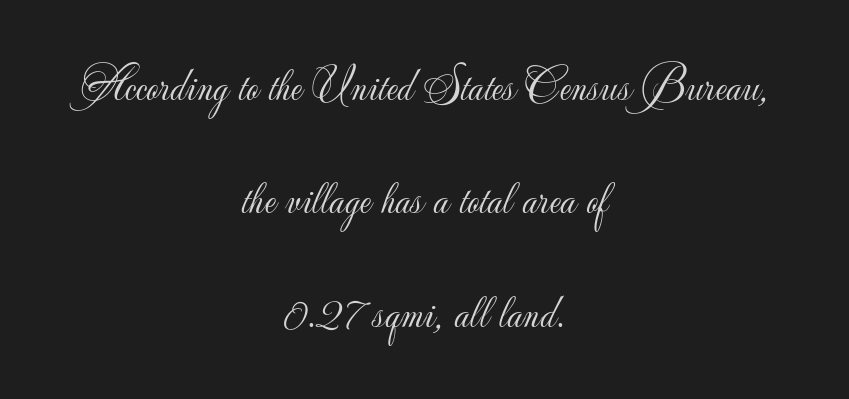
No chunkiness to these letters — they're not bold. This rendering uses center alignment, leaving both contours irregular but symmetric. Think of a printed novel: that variable character pitch is what you see here. The passage shown is typeset with a sans-serif family. The type is set solid horizontally, with unmodified tracking.
